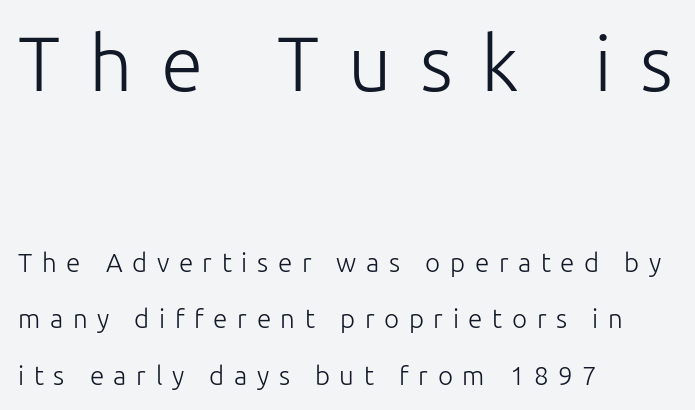
{"serif": "no", "italic": "no", "bold": "no", "weight": "light", "width": "normal", "stroke_contrast": "low", "x_height": "medium", "monospaced": "no", "underline": "no", "align": "left", "line_spacing": "loose", "line_spacing_ratio": 2.17, "letter_spacing": "wide", "letter_spacing_em": 0.37, "larger_block": "first", "size_ratio": 2.96, "glyph_px": 77}
